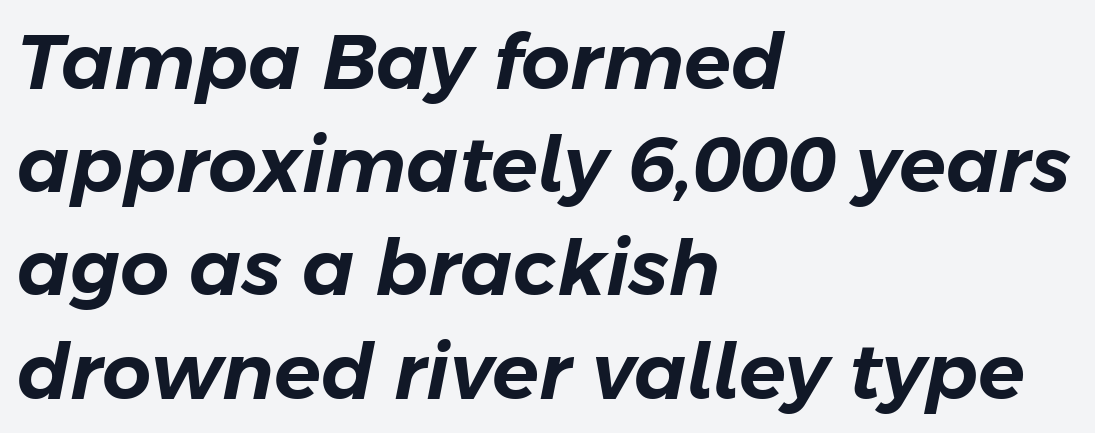
Q: Is the text italic (slanted)? A: Yes, it leans right by about 11 degrees.
Q: Is the text underlined? A: No.
Q: How is the paragraph aligned? A: Left-aligned.
Q: Is the spacing between letters normal or unusually wide? A: Normal.
Q: Is the spacing between lines tight, normal or loose? A: Normal.
Q: Width (condensed, normal, or wide)? A: Normal.
Q: Stroke contrast? A: Low.
Q: x-height? A: Medium.
Q: Monospaced? A: No.
